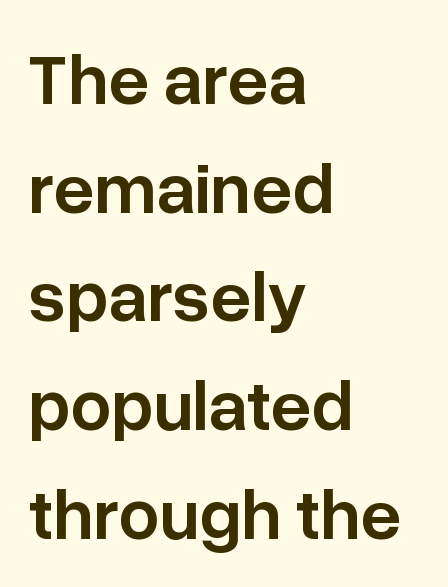
The image shows 72 px semibold sans-serif type, upright; set left-aligned, normal line spacing (1.51x), normal letter spacing, not underlined; low stroke contrast and a medium x-height.
